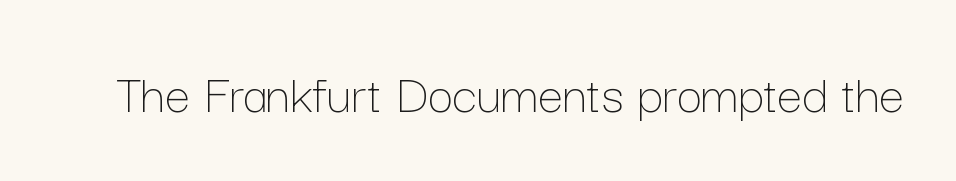
{"italic": "no", "bold": "no", "weight": "thin", "width": "normal", "stroke_contrast": "low", "x_height": "medium", "monospaced": "no", "underline": "no", "letter_spacing": "normal", "letter_spacing_em": 0.0, "glyph_px": 56}
